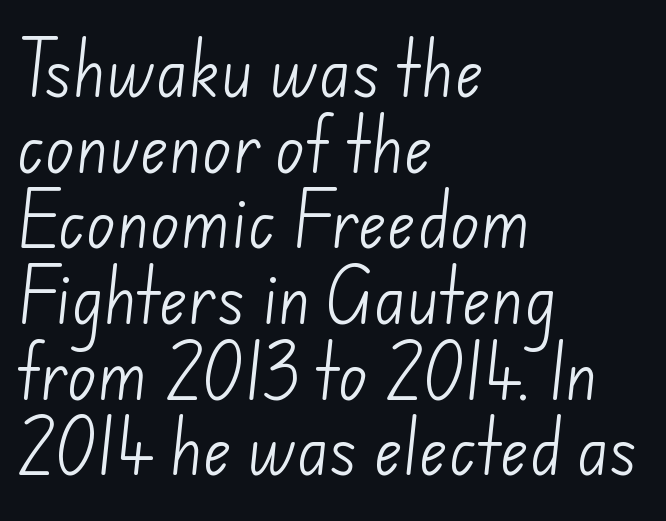
The image shows 61 px light sans-serif type; set left-aligned, line spacing 1.24x, normal letter spacing, not underlined; low stroke contrast and a small x-height.
